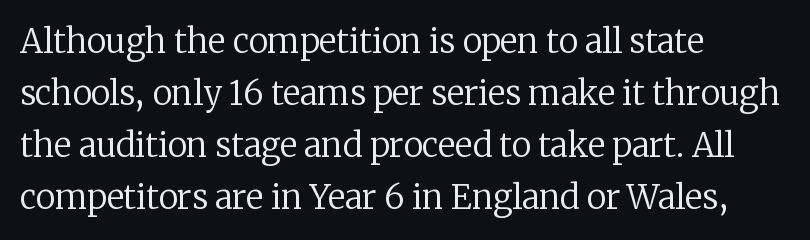
{"serif": "yes", "italic": "no", "bold": "no", "weight": "regular", "width": "normal", "stroke_contrast": "low", "x_height": "medium", "monospaced": "no", "underline": "no", "align": "left", "line_spacing": "normal", "line_spacing_ratio": 1.58, "letter_spacing": "normal", "letter_spacing_em": 0.0, "glyph_px": 33}
